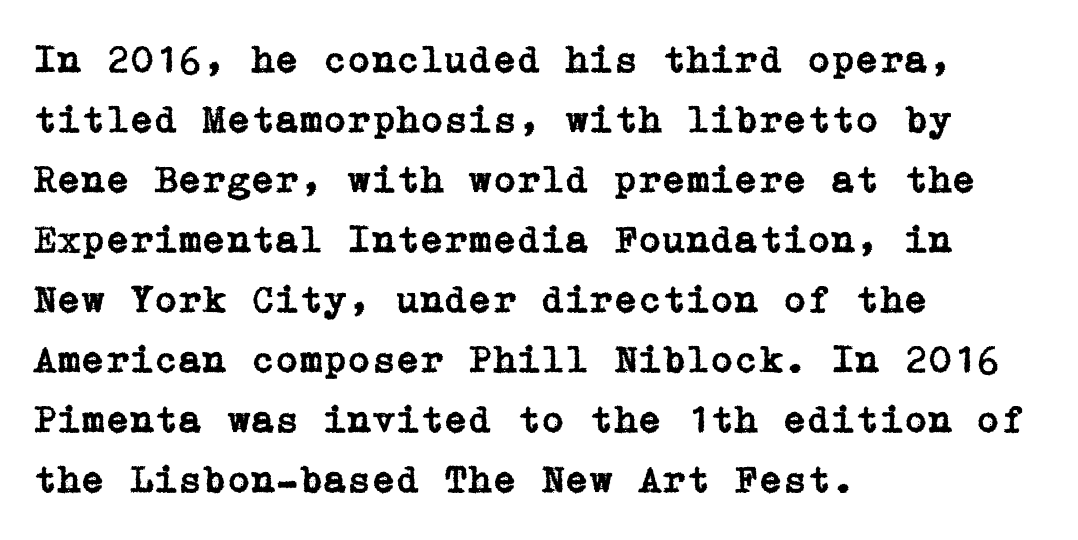
Q: Is the text italic (slanted)? A: No, it is upright.
Q: Is the typeface a serif or a sans-serif typeface? A: Serif.
Q: Is the text underlined? A: No.
Q: How is the paragraph aligned? A: Left-aligned.
Q: Is the spacing between letters normal or unusually wide? A: Normal.
Q: Is the spacing between lines tight, normal or loose? A: Normal.
Q: Width (condensed, normal, or wide)? A: Normal.
Q: Stroke contrast? A: Low.
Q: x-height? A: Medium.
